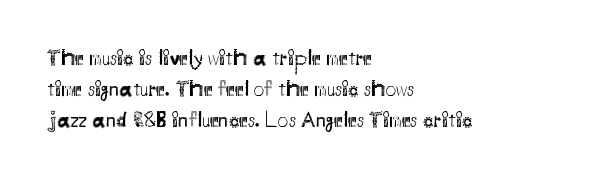
If you drew a line through each stem, it would be perfectly vertical. Leftover space on each line is placed entirely after the last word. The vertical gap from one line to the next is medium. The specimen omits any rule beneath the text block's lines.
